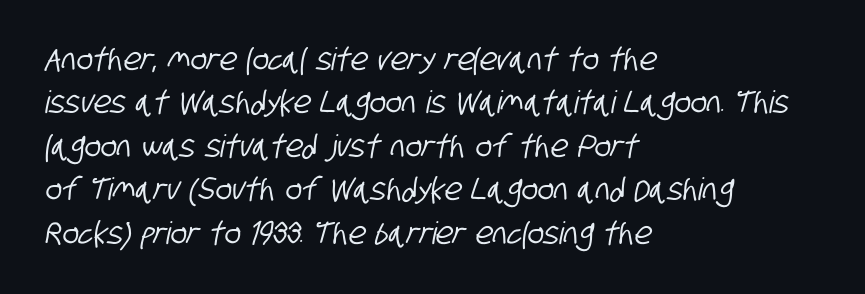
The image shows 31 px condensed sans-serif type; set left-aligned, normal line spacing (1.4x), normal letter spacing, not underlined; low stroke contrast and a large x-height.
